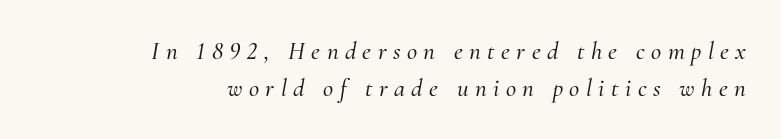
Q: Is the text italic (slanted)? A: Yes, it leans right by about 10 degrees.
Q: Is the text underlined? A: No.
Q: How is the paragraph aligned? A: Right-aligned.
Q: Is the spacing between letters normal or unusually wide? A: Unusually wide.
Q: Is the spacing between lines tight, normal or loose? A: Normal.
